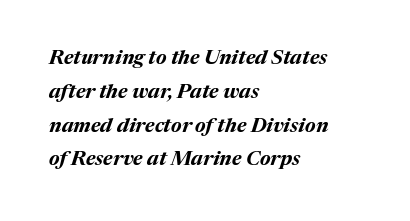
Q: Is the text bold? A: Yes.
Q: Is the text italic (slanted)? A: Yes, it leans right by about 17 degrees.
Q: Is the text underlined? A: No.
Q: How is the paragraph aligned? A: Left-aligned.
Q: Is the spacing between letters normal or unusually wide? A: Normal.
Q: Is the spacing between lines tight, normal or loose? A: Normal.
